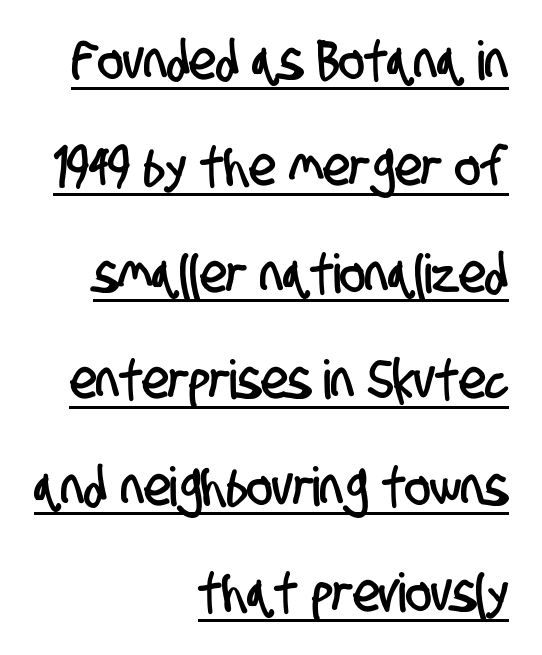
Q: Is the typeface a serif or a sans-serif typeface? A: Sans-serif.
Q: Is the text underlined? A: Yes.
Q: How is the paragraph aligned? A: Right-aligned.
Q: Is the spacing between letters normal or unusually wide? A: Normal.
Q: Is the spacing between lines tight, normal or loose? A: Loose.
Q: Width (condensed, normal, or wide)? A: Condensed.
Q: Stroke contrast? A: Low.
Q: x-height? A: Large.
Q: Monospaced? A: No.
